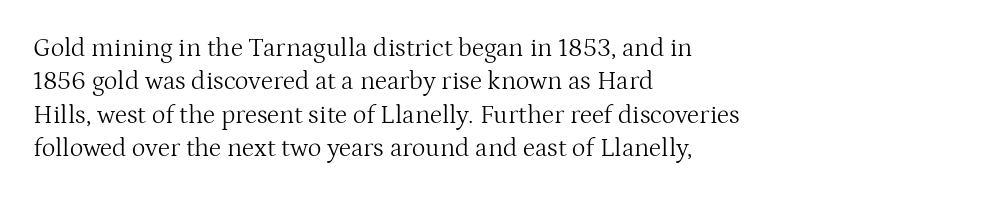
Compared with typical paragraphs, the rows here are spaced about the same. The letters stand straight up with perfectly vertical stems. Short and long lines alike share a common starting point at left. Is the stroke heavy? The answer is a plain regular-or-lighter. In terms of letterspacing, this is plain default setting. Just letters on the line, the space beneath them empty.
